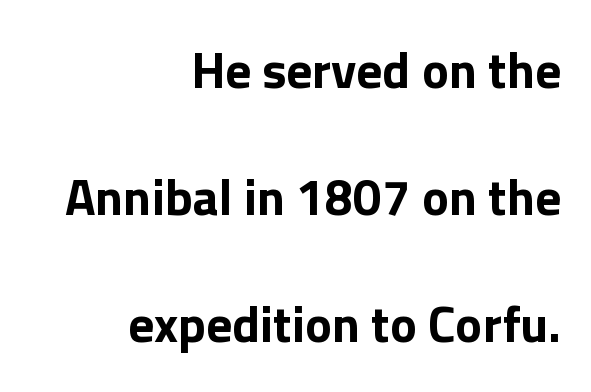
Q: Is the text bold? A: Yes.
Q: Is the text italic (slanted)? A: No, it is upright.
Q: Is the typeface a serif or a sans-serif typeface? A: Sans-serif.
Q: Is the text underlined? A: No.
Q: How is the paragraph aligned? A: Right-aligned.
Q: Is the spacing between letters normal or unusually wide? A: Normal.
Q: Is the spacing between lines tight, normal or loose? A: Loose.
Q: Width (condensed, normal, or wide)? A: Normal.
Q: x-height? A: Medium.
Q: Monospaced? A: No.
